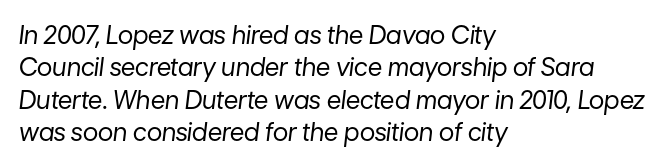
The image shows 25 px text type, italic (leaning right); set left-aligned, normal line spacing (1.3x), normal letter spacing, not underlined.
